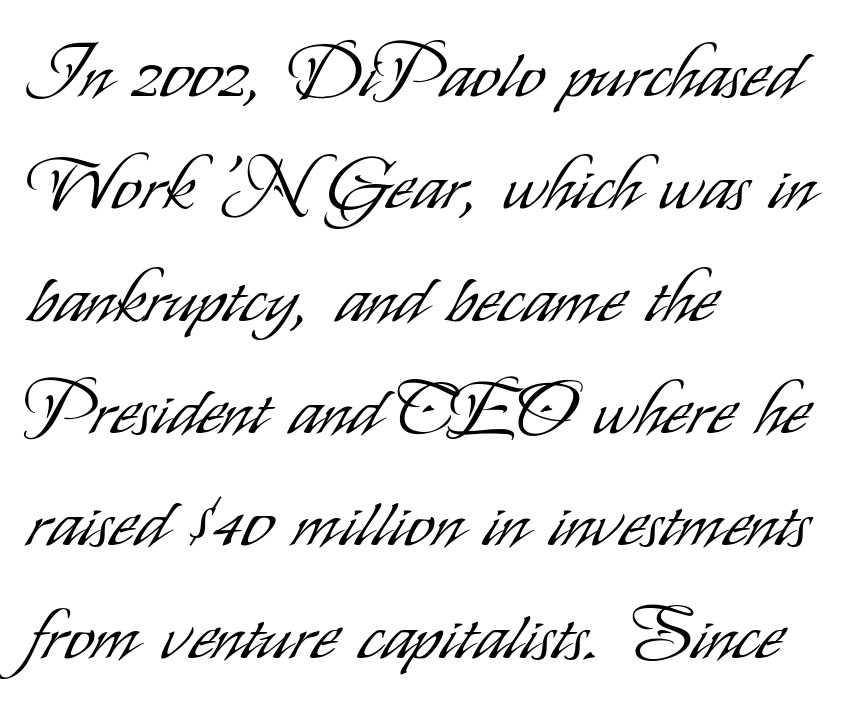
Q: Is the text bold? A: No.
Q: Is the text italic (slanted)? A: Yes.
Q: Is the typeface a serif or a sans-serif typeface? A: Sans-serif.
Q: Is the text underlined? A: No.
Q: How is the paragraph aligned? A: Left-aligned.
Q: Is the spacing between letters normal or unusually wide? A: Normal.
Q: Is the spacing between lines tight, normal or loose? A: Normal.
Q: Width (condensed, normal, or wide)? A: Condensed.
Q: Stroke contrast? A: Low.
Q: x-height? A: Small.
Q: Monospaced? A: No.
